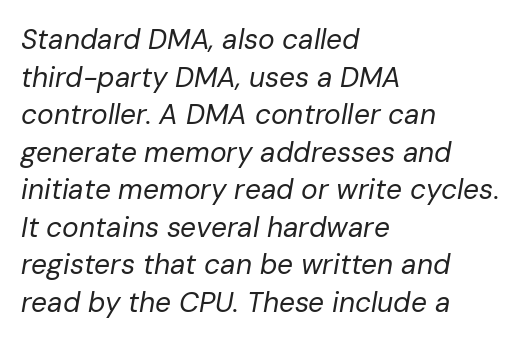
{"italic": "yes", "lean": "right", "slant_degrees": 10, "bold": "no", "weight": "regular", "width": "normal", "stroke_contrast": "low", "x_height": "medium", "monospaced": "no", "underline": "no", "align": "left", "line_spacing": "normal", "line_spacing_ratio": 1.34, "letter_spacing": "normal", "letter_spacing_em": 0.0, "glyph_px": 28}
